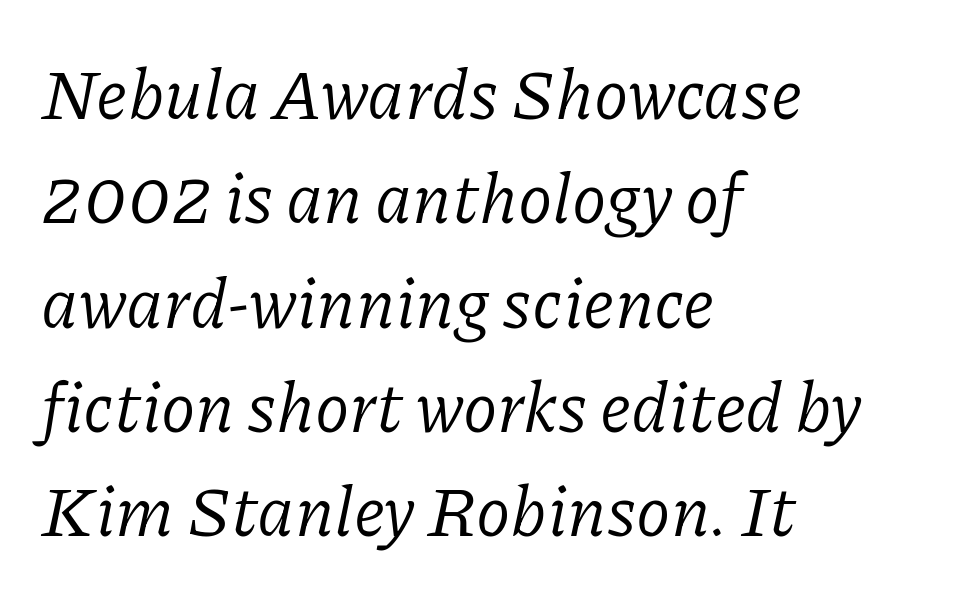
{"serif": "yes", "italic": "yes", "lean": "right", "slant_degrees": 11, "bold": "no", "weight": "regular", "width": "normal", "stroke_contrast": "low", "x_height": "medium", "monospaced": "no", "underline": "no", "align": "left", "line_spacing": "normal", "line_spacing_ratio": 1.49, "letter_spacing": "normal", "letter_spacing_em": 0.0, "glyph_px": 70}
